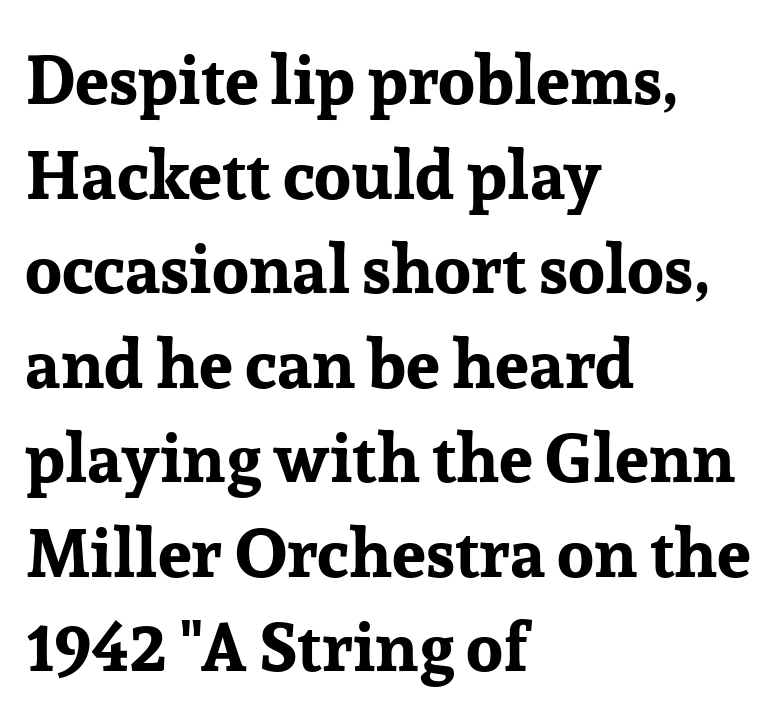
This is roman type, the default non-slanted kind. The vertical gap from one line to the next is medium. Looks like regular typesetting: each glyph gets only the width it needs. One-word summary of the alignment: left.
